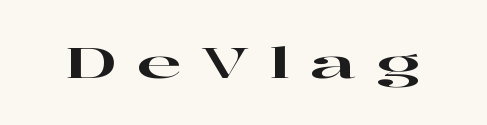
Style check: upright. Caption: expanded tracking, letters set apart. Are there feet on the stems? There are — it's a serif. Glance below the letters and you will spot only blank space.
